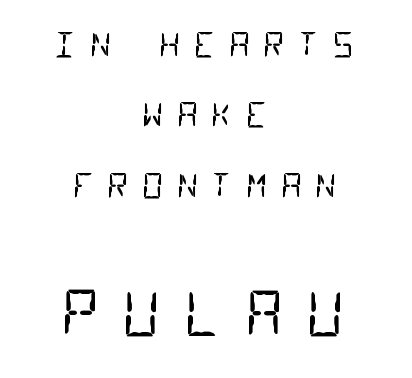
{"serif": "no", "bold": "no", "weight": "regular", "width": "condensed", "stroke_contrast": "low", "x_height": "large", "monospaced": "yes", "underline": "no", "align": "center", "line_spacing": "loose", "line_spacing_ratio": 2.07, "letter_spacing": "wide", "letter_spacing_em": 0.37, "larger_block": "second", "size_ratio": 1.76, "glyph_px": 60}
